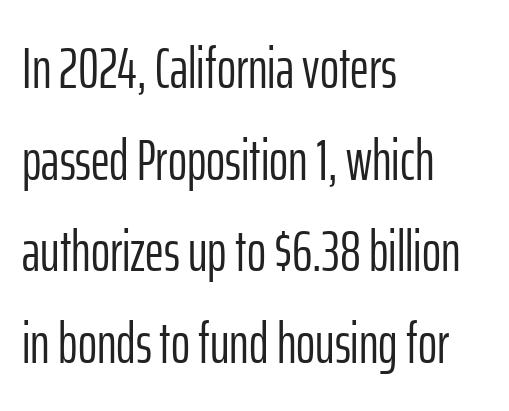
The image shows 58 px light, condensed sans-serif type, upright; set left-aligned, normal line spacing (1.58x), normal letter spacing, not underlined; low stroke contrast and a medium x-height.
